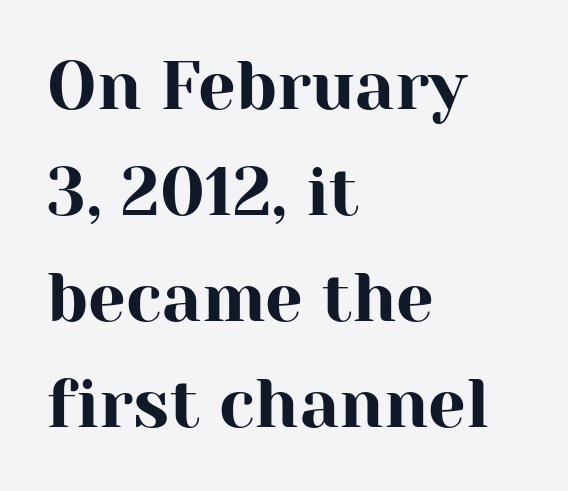
Q: Is the text italic (slanted)? A: No, it is upright.
Q: Is the typeface a serif or a sans-serif typeface? A: Serif.
Q: Is the text underlined? A: No.
Q: How is the paragraph aligned? A: Left-aligned.
Q: Is the spacing between letters normal or unusually wide? A: Normal.
Q: Is the spacing between lines tight, normal or loose? A: Normal.
Q: Width (condensed, normal, or wide)? A: Normal.
Q: Stroke contrast? A: High.
Q: x-height? A: Medium.
Q: Monospaced? A: No.
